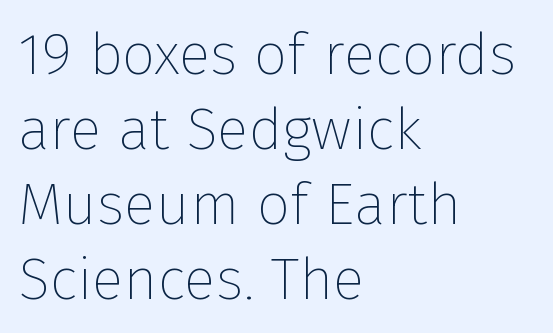
The image shows 59 px thin sans-serif type, upright; set left-aligned, normal line spacing (1.27x), normal letter spacing, not underlined; low stroke contrast and a medium x-height.
